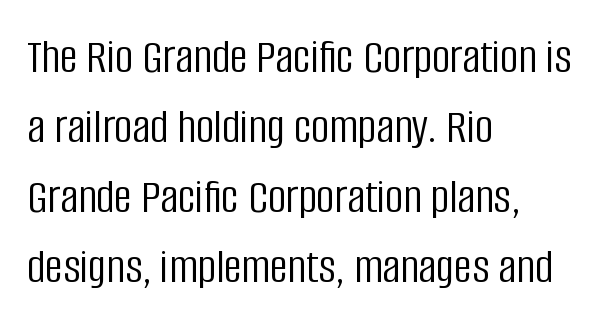
Inter-character spacing is left at the font's built-in metrics. One glance says typical: line gaps are just what's usual. Check under the words: just untouched page. This is roman type, the default non-slanted kind.
